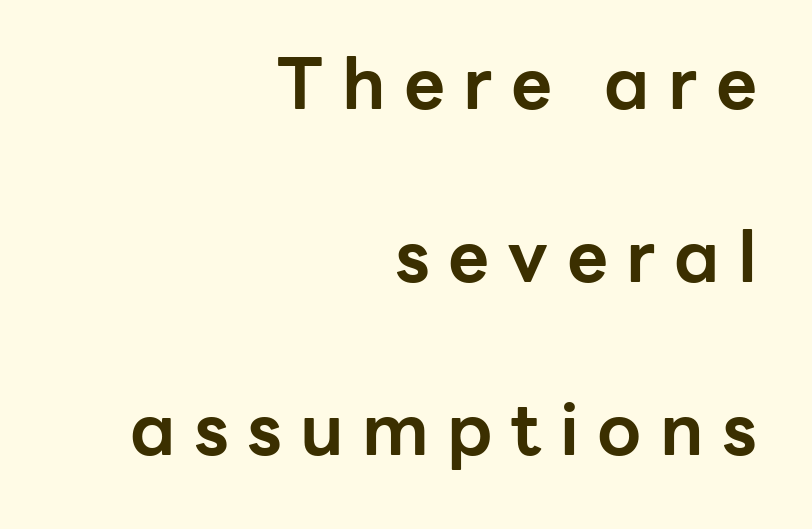
The image shows 71 px bold sans-serif type, upright; set right-aligned, loose line spacing (2.44x), unusually wide letter spacing (+0.26 em), not underlined; low stroke contrast and a medium x-height.
